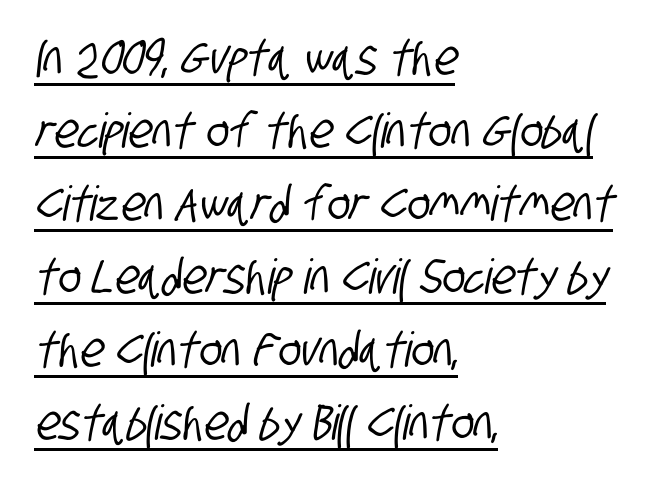
{"serif": "no", "width": "condensed", "stroke_contrast": "low", "x_height": "large", "monospaced": "no", "underline": "yes", "align": "left", "line_spacing": "normal", "line_spacing_ratio": 1.52, "letter_spacing": "normal", "letter_spacing_em": 0.0, "glyph_px": 48}
